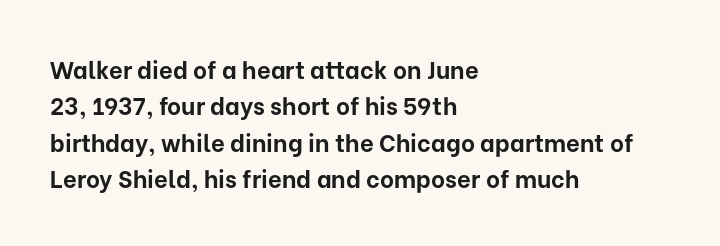
Q: Is the text bold? A: Yes.
Q: Is the text italic (slanted)? A: No, it is upright.
Q: Is the text underlined? A: No.
Q: How is the paragraph aligned? A: Left-aligned.
Q: Is the spacing between letters normal or unusually wide? A: Normal.
Q: Is the spacing between lines tight, normal or loose? A: Normal.
